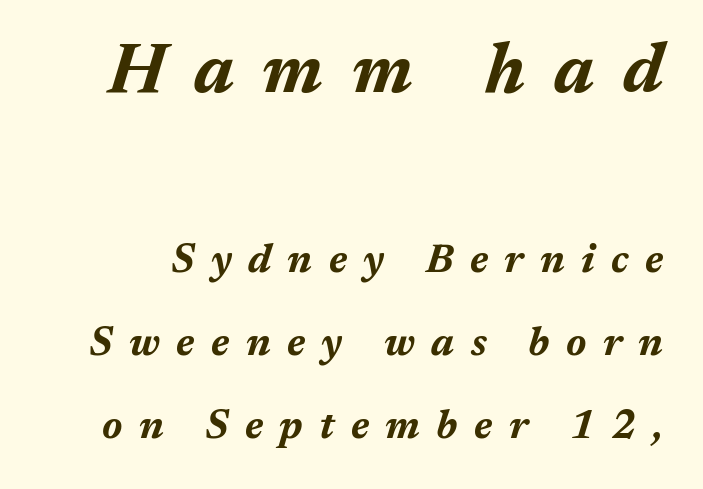
{"italic": "yes", "lean": "right", "slant_degrees": 17, "bold": "yes", "weight": "bold", "width": "normal", "stroke_contrast": "medium", "x_height": "medium", "monospaced": "no", "underline": "no", "line_spacing": "loose", "line_spacing_ratio": 2.08, "letter_spacing": "wide", "letter_spacing_em": 0.41, "larger_block": "first", "size_ratio": 1.75, "glyph_px": 70}
